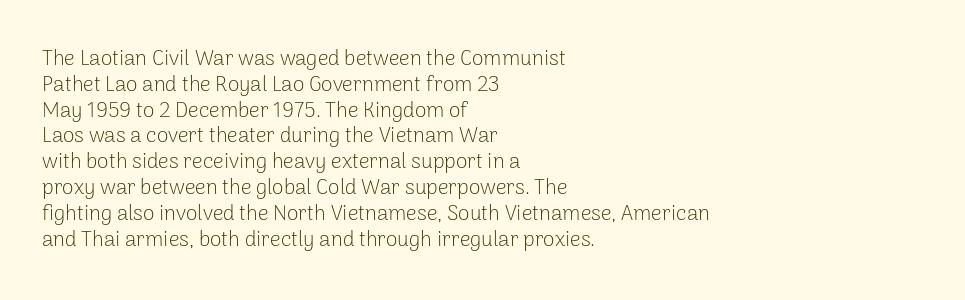
Visually the block forms a straight wall on the left and a jagged coastline on the right. This sample uses plain, unmodified letter spacing. The face looks like a standard text weight, possibly lighter. Check under the words: just untouched page. Does the lettering tilt? It doesn't — this is upright.
